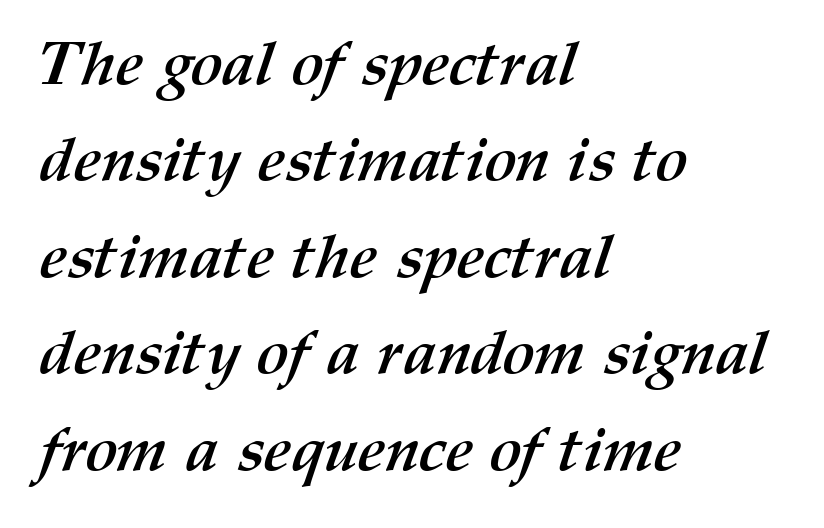
The image shows 61 px semibold type; set left-aligned, normal line spacing (1.58x), normal letter spacing, not underlined; medium stroke contrast and a medium x-height.
